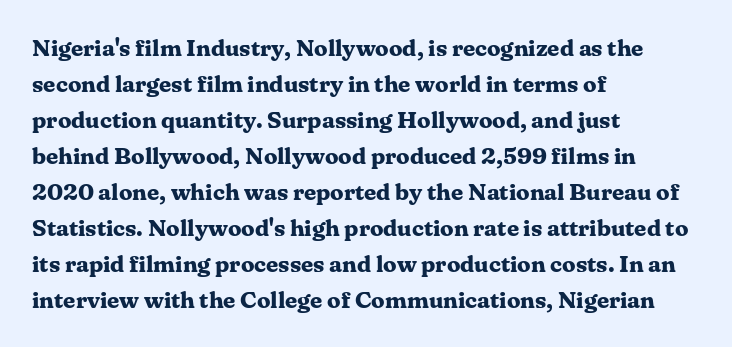
These lines are set flush left with a ragged right edge. Upright lettering throughout. Compared with typical body copy, the letter spacing here is the same. The line-height multiplier appears to be the usual default.
